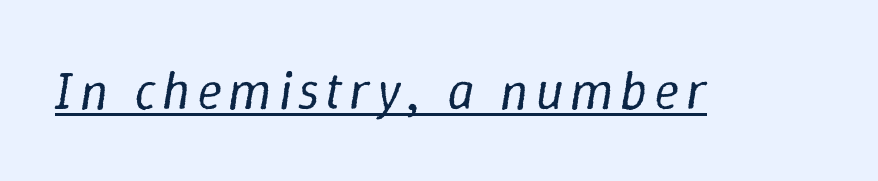
{"italic": "yes", "lean": "right", "slant_degrees": 9, "bold": "no", "weight": "regular", "width": "normal", "stroke_contrast": "low", "x_height": "medium", "monospaced": "no", "underline": "yes", "glyph_px": 53}
